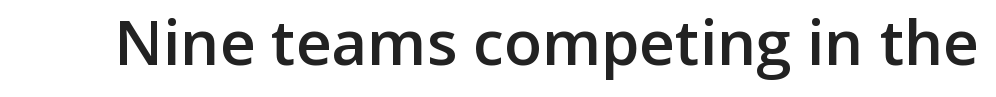
The passage shown is typed in a proportional face where columns would drift. Decoration check: the copy has no underline. Tracking here is standard; glyphs follow each other at the usual distance. Serif or sans? Sans — the stroke terminals are bare.
